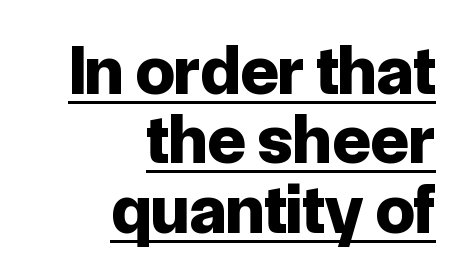
The image shows 70 px bold sans-serif type, upright; set right-aligned, tight line spacing (0.99x), normal letter spacing, underlined; low stroke contrast and a medium x-height.
